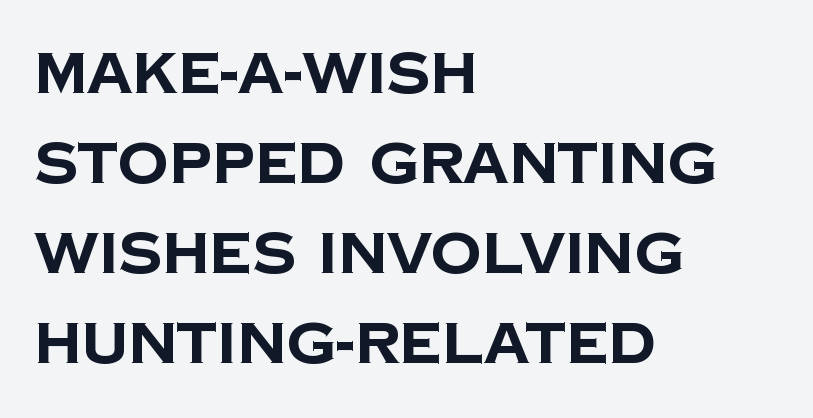
Q: Is the text bold? A: Yes.
Q: Is the typeface a serif or a sans-serif typeface? A: Sans-serif.
Q: Is the text underlined? A: No.
Q: How is the paragraph aligned? A: Left-aligned.
Q: Is the spacing between letters normal or unusually wide? A: Normal.
Q: Is the spacing between lines tight, normal or loose? A: Normal.
Q: Width (condensed, normal, or wide)? A: Normal.
Q: Stroke contrast? A: Low.
Q: x-height? A: Large.
Q: Monospaced? A: No.
